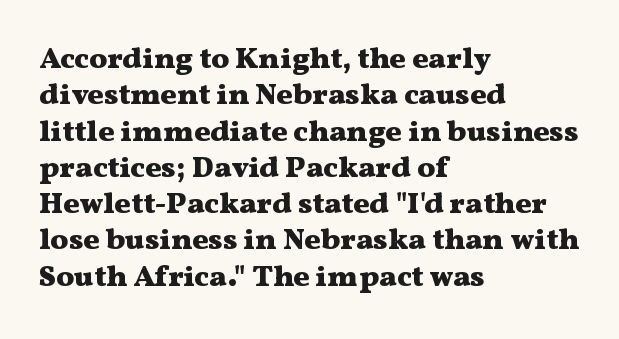
Q: Is the text bold? A: Yes.
Q: Is the text italic (slanted)? A: No, it is upright.
Q: Is the typeface a serif or a sans-serif typeface? A: Serif.
Q: Is the text underlined? A: No.
Q: How is the paragraph aligned? A: Left-aligned.
Q: Is the spacing between letters normal or unusually wide? A: Normal.
Q: Width (condensed, normal, or wide)? A: Wide.
Q: Stroke contrast? A: Medium.
Q: x-height? A: Medium.
Q: Monospaced? A: No.
